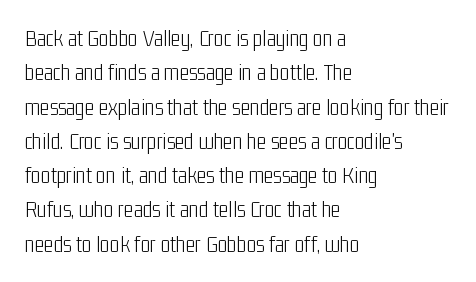
The vertical gap from one line to the next is medium. These lines were composed using upright roman letters. Horizontal alignment here is leftward, the default for most running prose. The gaps between neighbouring characters are ordinary and unremarkable. Weight: regular or lighter.
